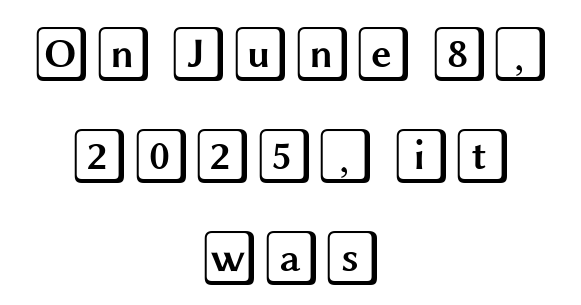
Q: Is the text italic (slanted)? A: No, it is upright.
Q: Is the text underlined? A: No.
Q: How is the paragraph aligned? A: Centered.
Q: Is the spacing between letters normal or unusually wide? A: Normal.
Q: Width (condensed, normal, or wide)? A: Wide.
Q: x-height? A: Large.
